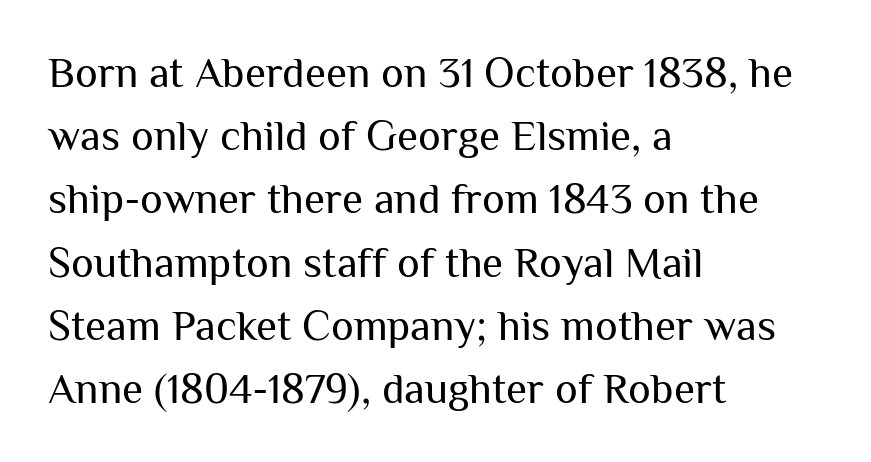
Q: Is the text bold? A: No.
Q: Is the text italic (slanted)? A: No, it is upright.
Q: Is the typeface a serif or a sans-serif typeface? A: Sans-serif.
Q: Is the text underlined? A: No.
Q: How is the paragraph aligned? A: Left-aligned.
Q: Is the spacing between letters normal or unusually wide? A: Normal.
Q: Is the spacing between lines tight, normal or loose? A: Normal.
Q: Width (condensed, normal, or wide)? A: Normal.
Q: Stroke contrast? A: Medium.
Q: x-height? A: Medium.
Q: Monospaced? A: No.
